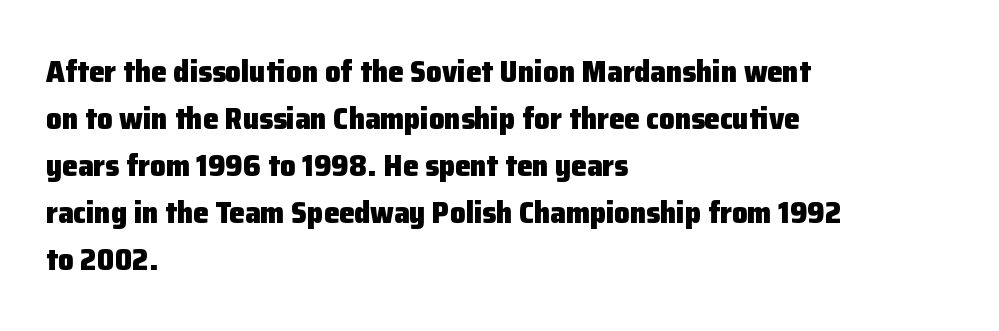
The image shows 31 px heavy sans-serif type, upright; set left-aligned, normal line spacing (1.52x), normal letter spacing, not underlined; low stroke contrast and a medium x-height.
